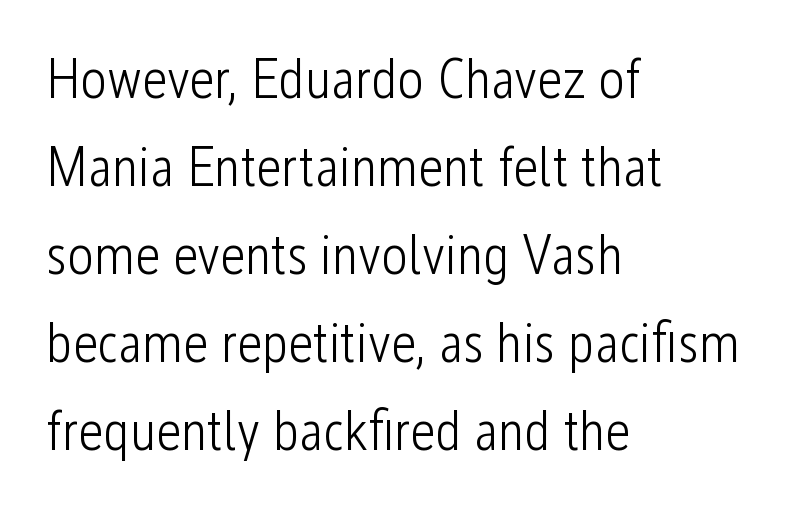
A typesetter would call this zero additional tracking. Nothing sits at the stroke ends, so this counts as sans-serif. This block has exactly the height ordinary leading produces. Spacing verdict: proportional, widths tailored to each character.
